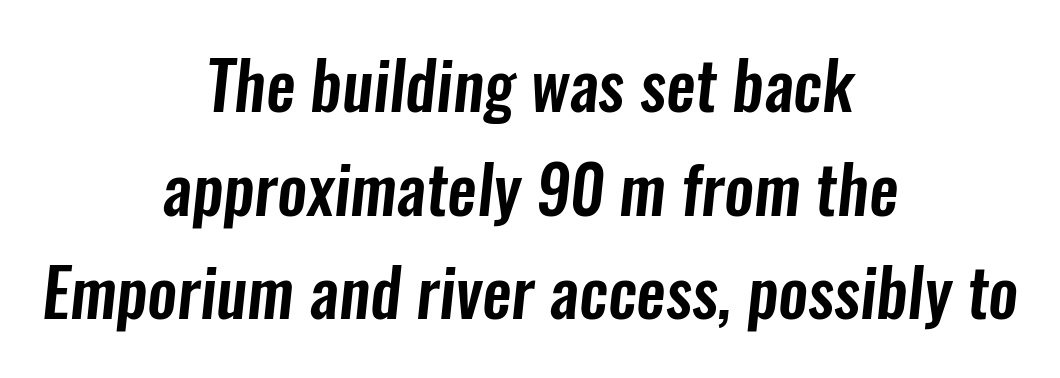
Q: Is the typeface a serif or a sans-serif typeface? A: Sans-serif.
Q: Is the text underlined? A: No.
Q: How is the paragraph aligned? A: Centered.
Q: Is the spacing between letters normal or unusually wide? A: Normal.
Q: Is the spacing between lines tight, normal or loose? A: Normal.
Q: Width (condensed, normal, or wide)? A: Condensed.
Q: Stroke contrast? A: Low.
Q: x-height? A: Medium.
Q: Monospaced? A: No.
